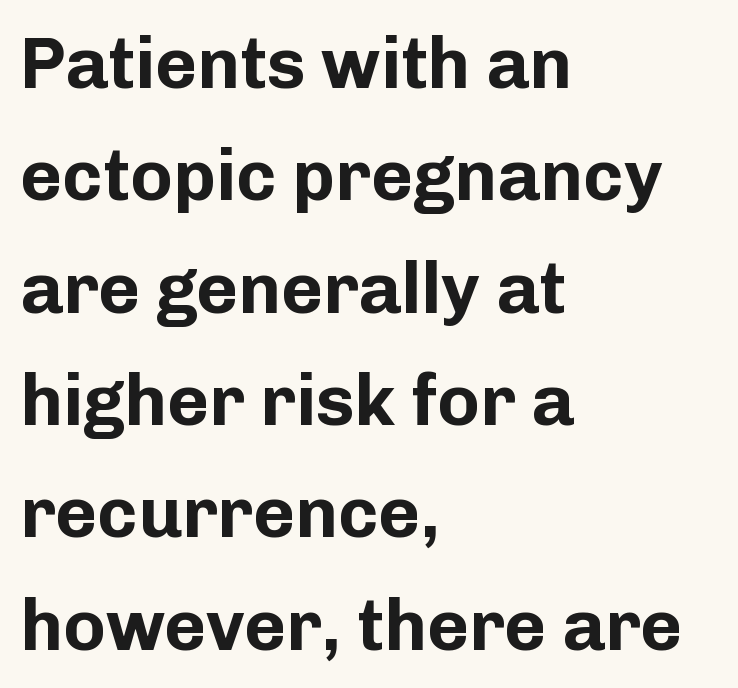
Q: Is the text bold? A: Yes.
Q: Is the text italic (slanted)? A: No, it is upright.
Q: Is the typeface a serif or a sans-serif typeface? A: Sans-serif.
Q: Is the text underlined? A: No.
Q: How is the paragraph aligned? A: Left-aligned.
Q: Is the spacing between letters normal or unusually wide? A: Normal.
Q: Is the spacing between lines tight, normal or loose? A: Normal.
Q: Width (condensed, normal, or wide)? A: Normal.
Q: Stroke contrast? A: Low.
Q: x-height? A: Medium.
Q: Monospaced? A: No.
